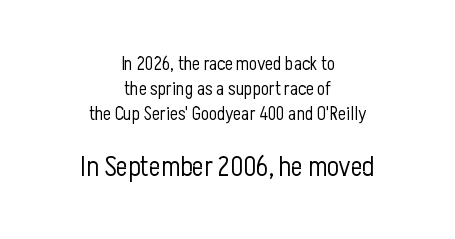
{"serif": "no", "italic": "no", "bold": "no", "weight": "light", "width": "condensed", "stroke_contrast": "low", "x_height": "medium", "monospaced": "no", "underline": "no", "align": "center", "line_spacing": "normal", "line_spacing_ratio": 1.31, "letter_spacing": "normal", "letter_spacing_em": 0.0, "larger_block": "second", "size_ratio": 1.47, "glyph_px": 28}
